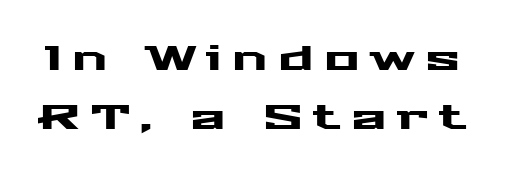
The foot of each line stays bare and open. You can tell from the bare stems that sans-serif type was used. Look at the tracking — it's clearly loosened, letters drifting apart. The passage shown is typed in a proportional face where columns would drift. Italic? Not at all — the glyphs are vertical.
